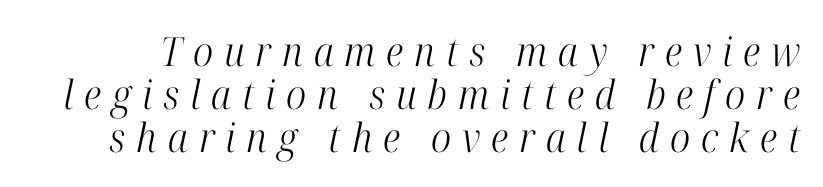
The passage shown leans; its letterforms are oblique. These lines have a slow, spaced-out rhythm from letter to letter. Note the varied advance widths — an 'i' is clearly narrower than an 'm'. The face used here is seriffed, in the tradition of book romans.
